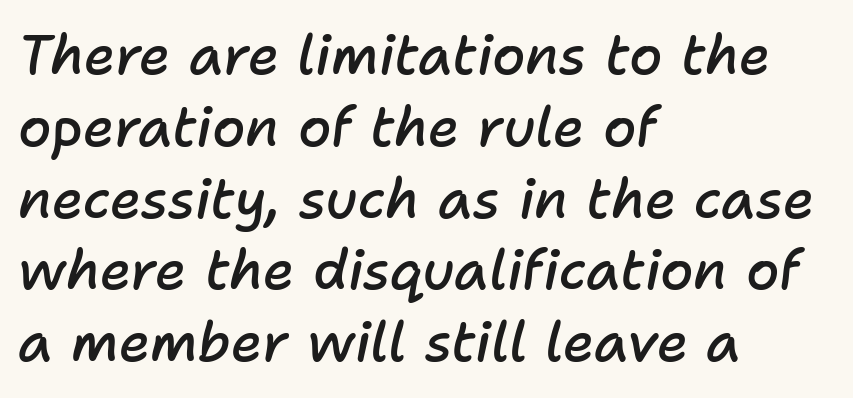
Character widths vary here, with narrow letters taking less room than wide ones. How heavy is the stroke? Medium-heavy — a semibold, shy of bold. Nothing unusual about the tracking: characters are spaced as the font intends. In terms of posture, this sample is oblique. The lines in this sample share a left origin and differ only in where they stop. Glance below the letters and you will spot only blank space.
